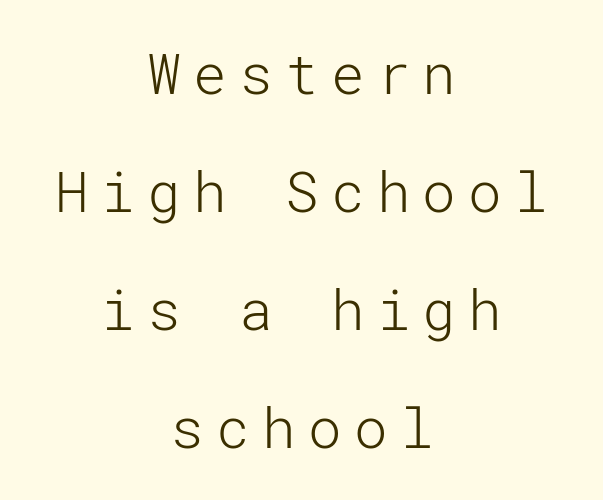
The strokes are not fattened; the text isn't bold. Typographically, this falls in the sans-serif category. The passage shown stacks its lines with a broad gap. The specimen omits any rule beneath the text block's lines. The letterforms stand isolated, each surrounded by extra space.
